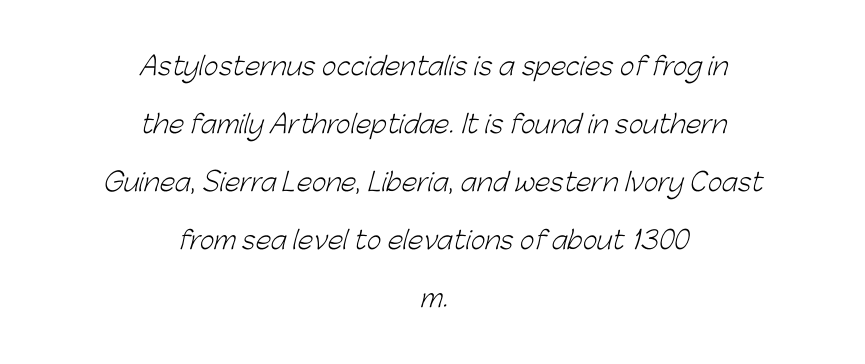
The image shows 25 px text type; set centered, loose line spacing (2.32x), normal letter spacing, not underlined.
